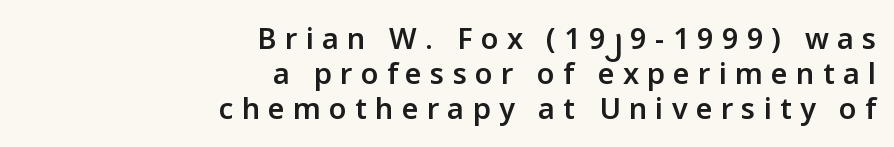
{"serif": "no", "italic": "no", "bold": "semi", "weight": "semibold", "width": "normal", "stroke_contrast": "low", "x_height": "medium", "monospaced": "no", "underline": "no", "align": "right", "line_spacing_ratio": 1.21, "letter_spacing": "wide", "letter_spacing_em": 0.28, "glyph_px": 29}
